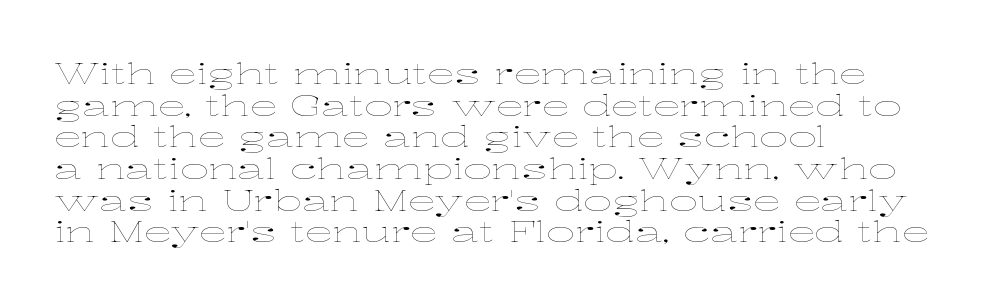
The image shows 28 px thin, wide type, upright; set left-aligned, tight line spacing (1.13x), normal letter spacing, not underlined; low stroke contrast and a medium x-height.
